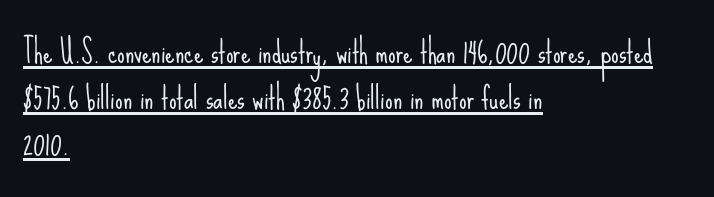
The image shows 30 px light, condensed sans-serif type, upright; set left-aligned, normal line spacing (1.53x), normal letter spacing, underlined; low stroke contrast and a small x-height.
